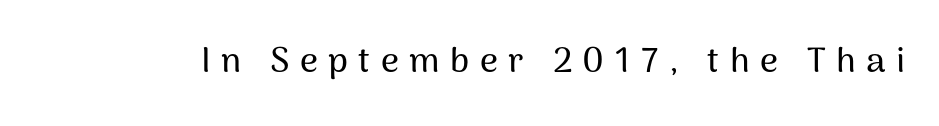
{"serif": "no", "italic": "no", "width": "normal", "stroke_contrast": "medium", "x_height": "medium", "monospaced": "no", "underline": "no", "letter_spacing": "wide", "letter_spacing_em": 0.3, "glyph_px": 35}
